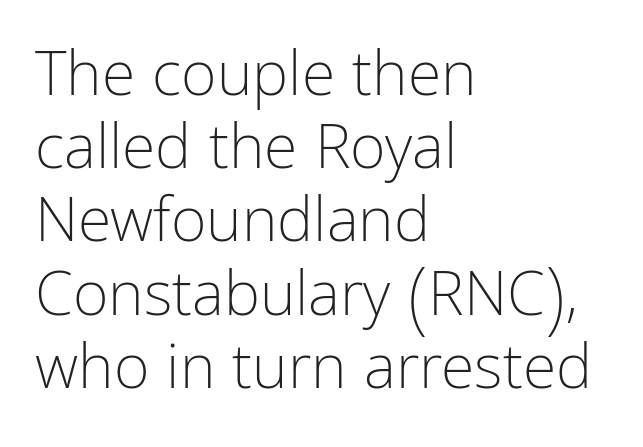
The image shows 61 px light, condensed sans-serif type, upright; set left-aligned, line spacing 1.2x, normal letter spacing, not underlined; low stroke contrast and a medium x-height.
